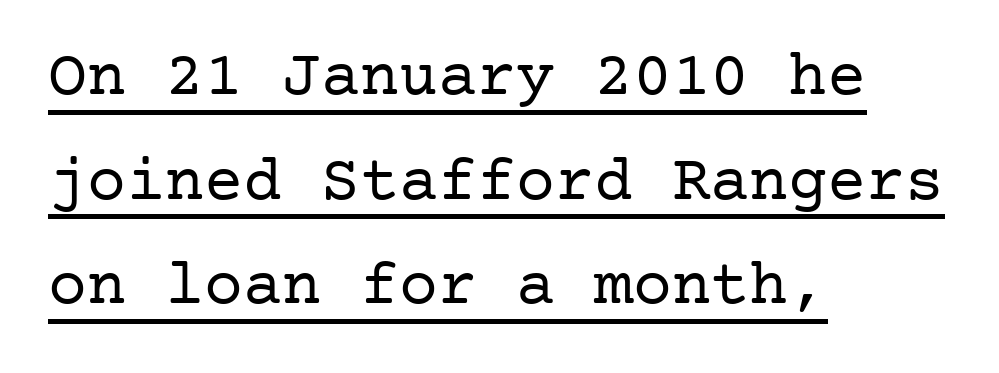
These lines stack with their left ends in a neat column. Look at the bottom of the vertical strokes: they flare into serifs here. What decoration does the sample have? An underline. Ordinary non-slanted type is in use. Nothing heavy about these letters — not bold at all.
